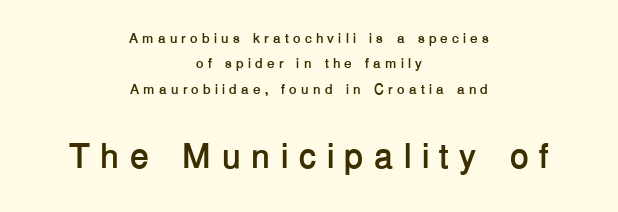
The image shows 35 px semibold sans-serif type, upright; set centered, line spacing 1.81x, unusually wide letter spacing (+0.29 em), not underlined; the second (bottom) block is 2.5x larger; low stroke contrast and a medium x-height.
